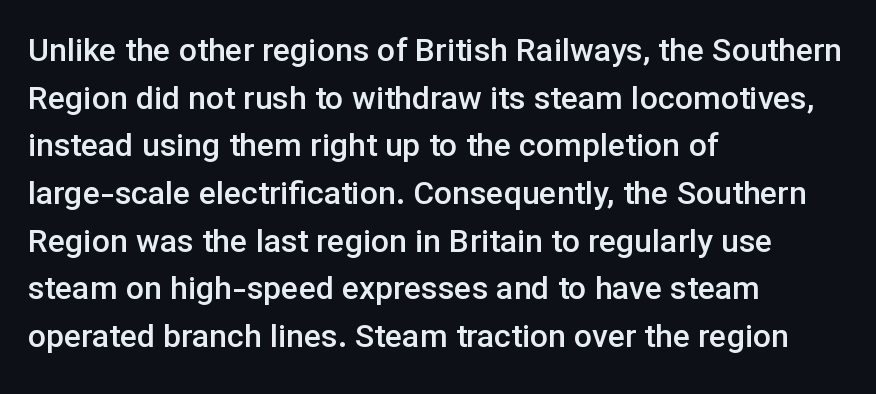
{"serif": "no", "italic": "no", "bold": "semi", "weight": "semibold", "width": "normal", "stroke_contrast": "low", "x_height": "medium", "monospaced": "no", "underline": "no", "align": "left", "line_spacing": "normal", "line_spacing_ratio": 1.49, "letter_spacing": "normal", "letter_spacing_em": 0.0, "glyph_px": 32}
